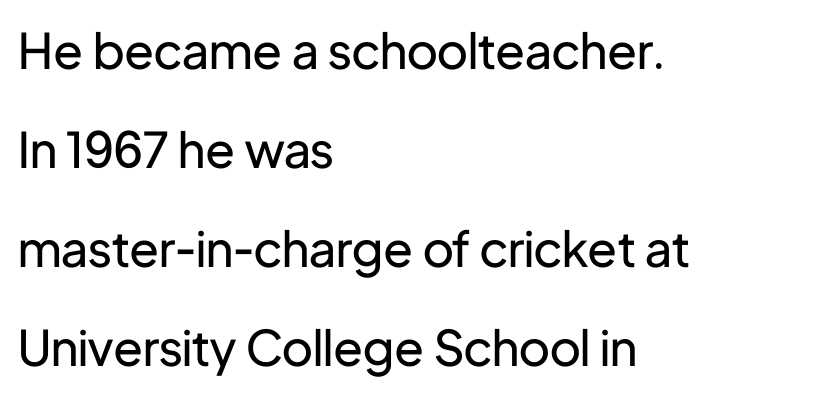
No italicization has been applied; the sample stays upright. The space beneath each line is pristine and unruled. This sample uses a sans-serif face. This rendering leaves character spacing at its baseline value.
